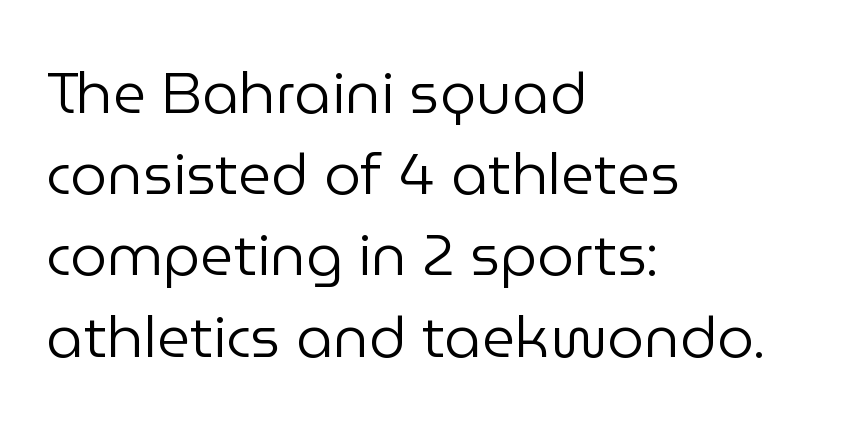
A typesetter would label this face a sans. Every row of glyphs begins at an identical x-position on the left. Character widths vary here, with narrow letters taking less room than wide ones. The weight tops out at a normal text grade. Every stem runs plumb, perpendicular to the baseline.
